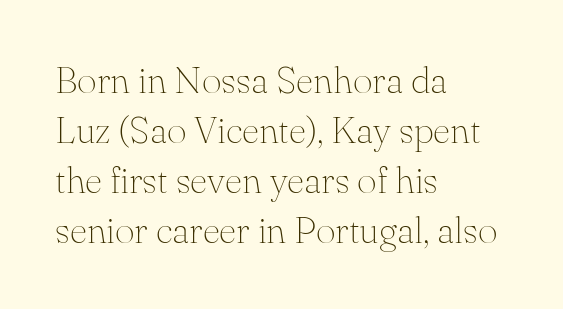
Q: Is the text bold? A: No.
Q: Is the text italic (slanted)? A: No, it is upright.
Q: Is the typeface a serif or a sans-serif typeface? A: Serif.
Q: Is the text underlined? A: No.
Q: How is the paragraph aligned? A: Left-aligned.
Q: Is the spacing between letters normal or unusually wide? A: Normal.
Q: Is the spacing between lines tight, normal or loose? A: Normal.
Q: Width (condensed, normal, or wide)? A: Normal.
Q: Stroke contrast? A: Medium.
Q: x-height? A: Small.
Q: Monospaced? A: No.
